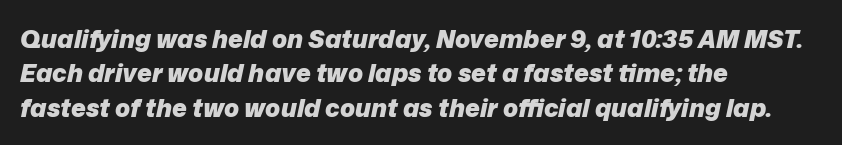
Q: Is the text bold? A: Yes.
Q: Is the text italic (slanted)? A: Yes, it leans right by about 12 degrees.
Q: Is the text underlined? A: No.
Q: How is the paragraph aligned? A: Left-aligned.
Q: Is the spacing between letters normal or unusually wide? A: Normal.
Q: Is the spacing between lines tight, normal or loose? A: Normal.
